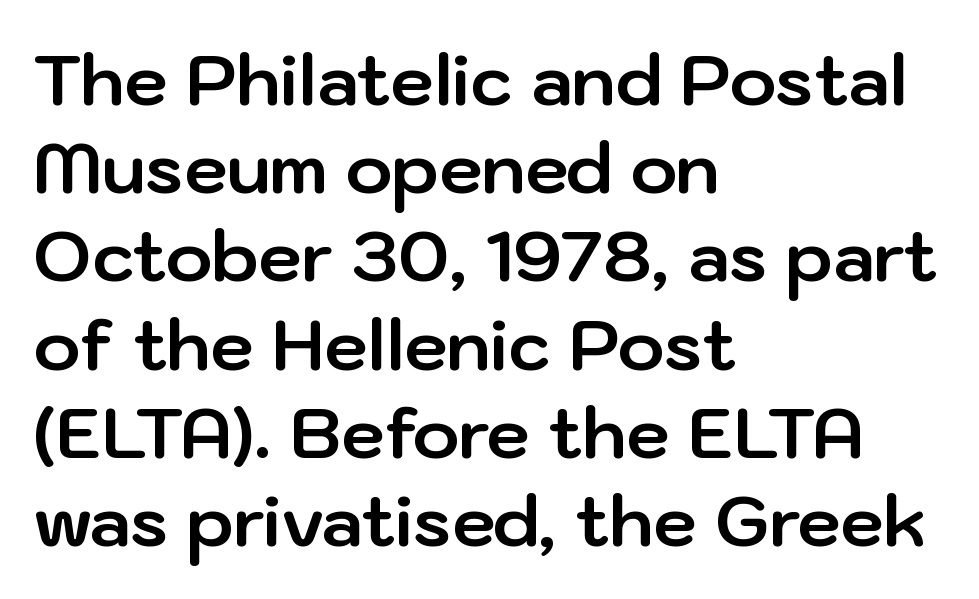
{"serif": "no", "italic": "no", "bold": "yes", "weight": "bold", "width": "normal", "stroke_contrast": "low", "x_height": "medium", "monospaced": "no", "underline": "no", "align": "left", "line_spacing": "normal", "line_spacing_ratio": 1.26, "letter_spacing": "normal", "letter_spacing_em": 0.0, "glyph_px": 70}
